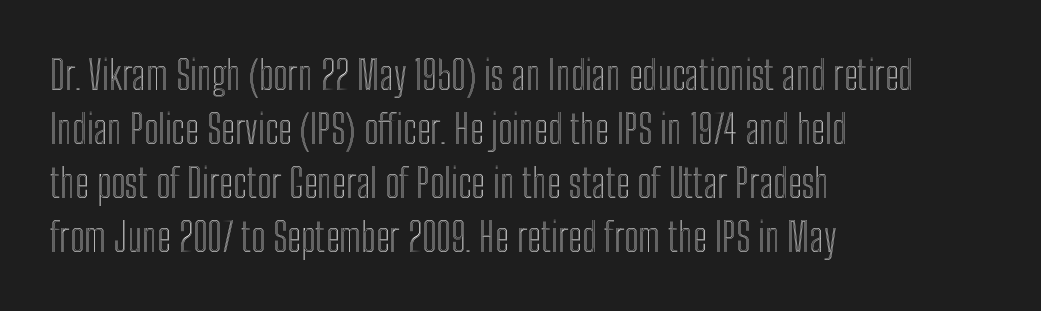
Q: Is the text italic (slanted)? A: No, it is upright.
Q: Is the text underlined? A: No.
Q: How is the paragraph aligned? A: Left-aligned.
Q: Is the spacing between letters normal or unusually wide? A: Normal.
Q: Is the spacing between lines tight, normal or loose? A: Normal.
Q: Width (condensed, normal, or wide)? A: Condensed.
Q: x-height? A: Medium.
Q: Monospaced? A: No.
